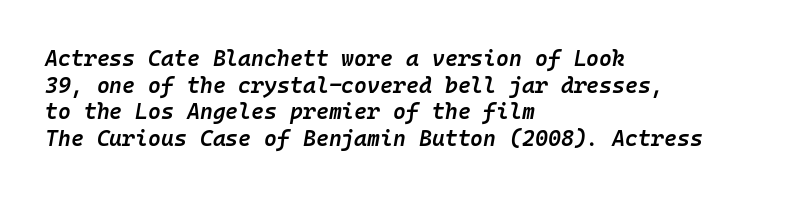
Q: Is the text bold? A: Semi-bold.
Q: Is the text italic (slanted)? A: Yes, it leans right by about 10 degrees.
Q: Is the text underlined? A: No.
Q: How is the paragraph aligned? A: Left-aligned.
Q: Is the spacing between letters normal or unusually wide? A: Normal.
